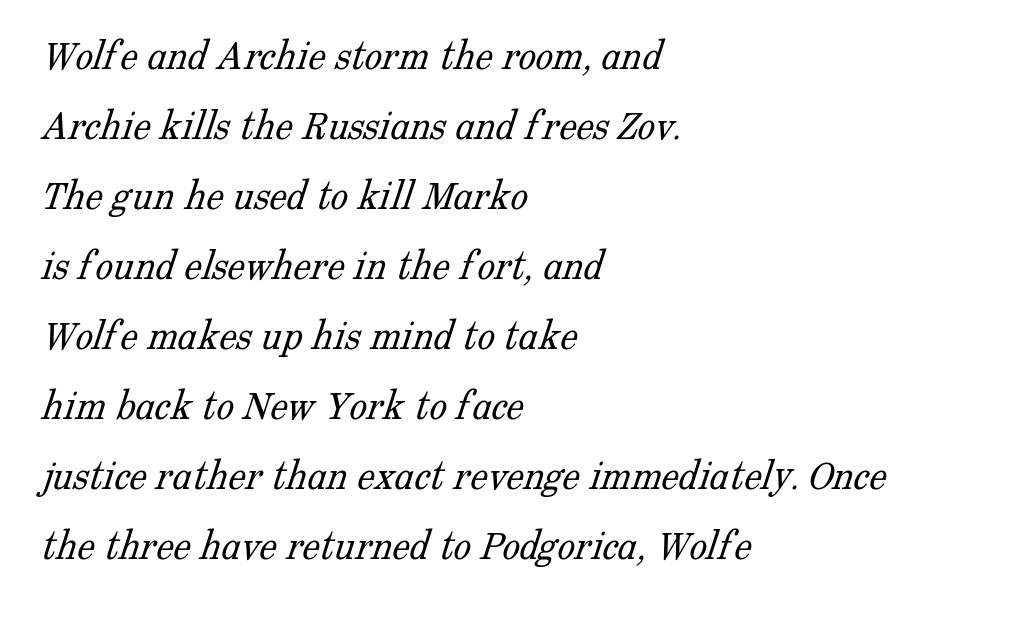
The image shows 44 px light serif type; set left-aligned, normal line spacing (1.59x), normal letter spacing, not underlined; low stroke contrast and a medium x-height.
